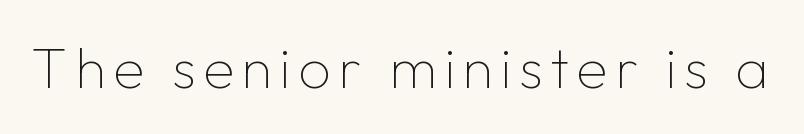
Weight: in the light-to-regular range. Note the varied advance widths — an 'i' is clearly narrower than an 'm'. Notice how the stems are strictly vertical — no italics here. Check under the words: just untouched page. Grotesque or geometric, the face here clearly has no serifs.
